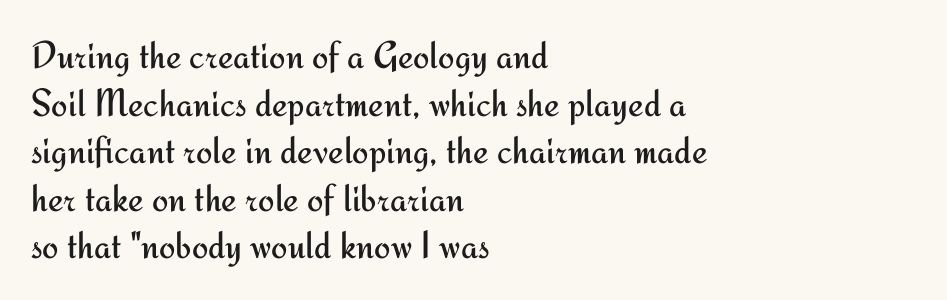
{"serif": "no", "italic": "no", "bold": "no", "weight": "regular", "width": "normal", "stroke_contrast": "medium", "x_height": "small", "monospaced": "no", "underline": "no", "align": "left", "line_spacing_ratio": 1.22, "letter_spacing": "normal", "letter_spacing_em": 0.0, "glyph_px": 39}
